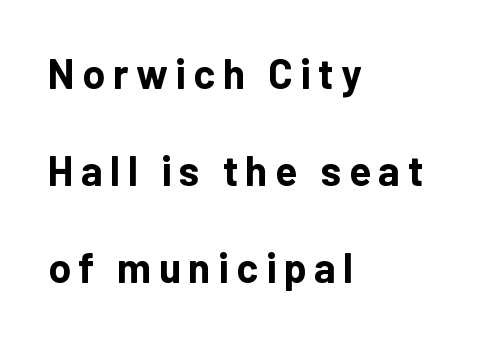
{"serif": "no", "italic": "no", "bold": "yes", "weight": "bold", "width": "normal", "stroke_contrast": "low", "x_height": "medium", "monospaced": "no", "underline": "no", "align": "left", "line_spacing": "loose", "line_spacing_ratio": 2.37, "glyph_px": 41}
